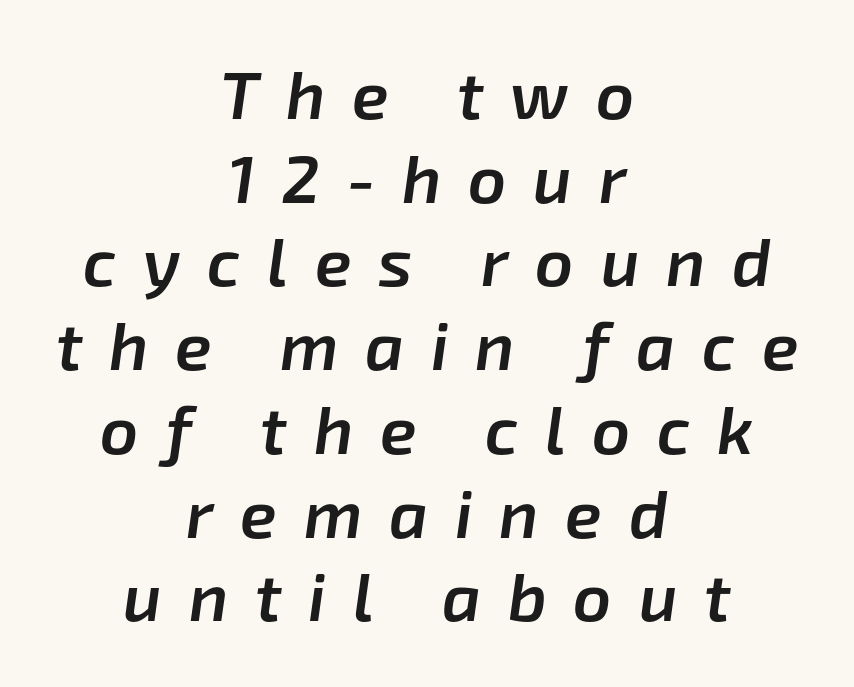
The rendering applies a slant to the glyphs. The letters are semibold — heavier than regular but short of a full bold. Loose tracking; the words dissolve into strings of separated letters. The face used here is proportionally spaced, like ordinary book or web type. Is there much room between lines? A standard amount, neither cramped nor airy.
